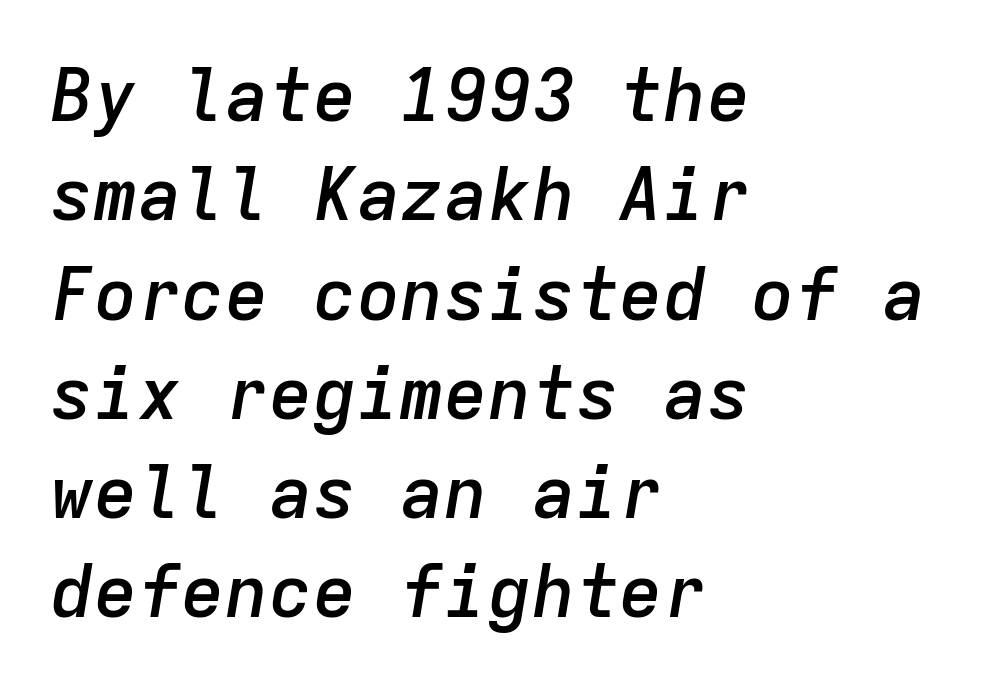
The sample has been set in demibold, a notch under bold. No extra tracking has been applied to these lines. Honestly, there is no underline to notice here at all. It's the slanting kind of type. Each letter, wide or thin by design, is forced into the same width here. Left-aligned paragraph, ragged on the right.
